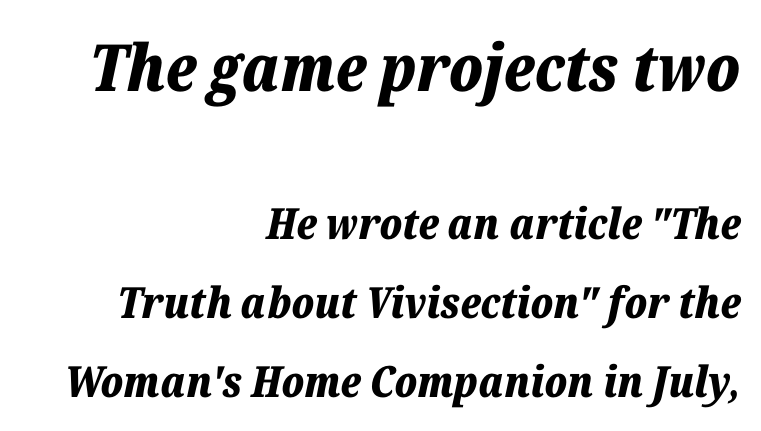
{"italic": "yes", "lean": "right", "slant_degrees": 12, "bold": "yes", "weight": "bold", "width": "normal", "stroke_contrast": "low", "x_height": "medium", "monospaced": "no", "underline": "no", "align": "right", "line_spacing_ratio": 1.84, "letter_spacing": "normal", "letter_spacing_em": 0.0, "larger_block": "first", "size_ratio": 1.51, "glyph_px": 65}
